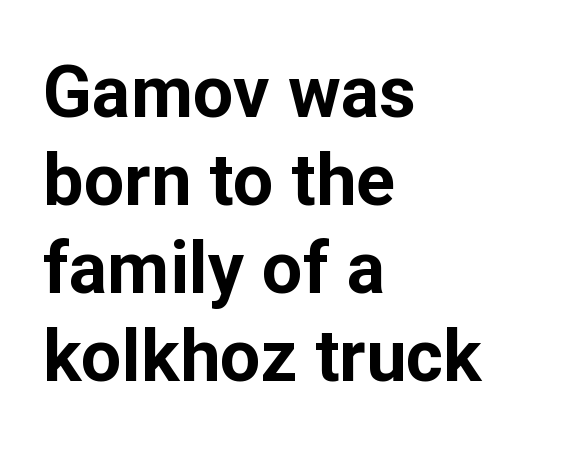
Q: Is the text bold? A: Yes.
Q: Is the text italic (slanted)? A: No, it is upright.
Q: Is the typeface a serif or a sans-serif typeface? A: Sans-serif.
Q: Is the text underlined? A: No.
Q: How is the paragraph aligned? A: Left-aligned.
Q: Is the spacing between letters normal or unusually wide? A: Normal.
Q: Width (condensed, normal, or wide)? A: Normal.
Q: Stroke contrast? A: Low.
Q: x-height? A: Medium.
Q: Monospaced? A: No.
